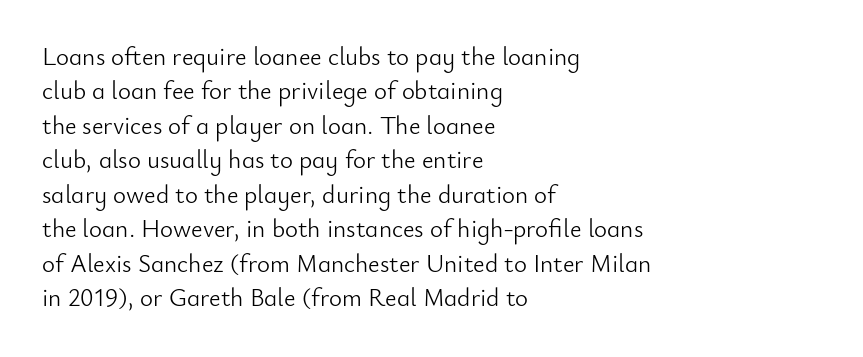
The image shows 25 px text type, upright; set left-aligned, normal line spacing (1.38x), normal letter spacing, not underlined.
